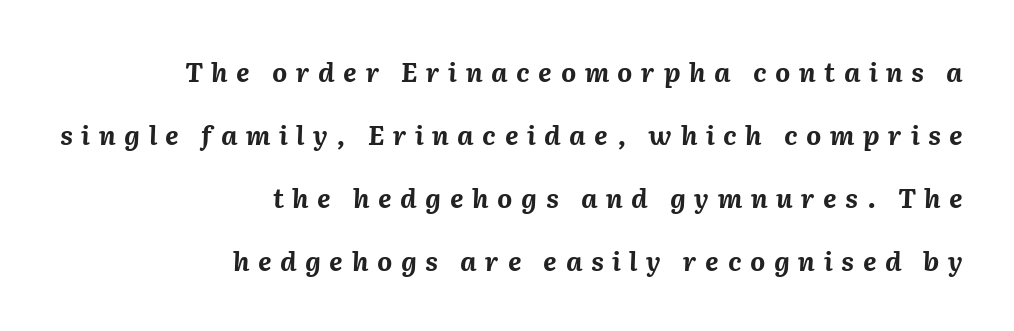
{"italic": "yes", "lean": "right", "slant_degrees": 2, "bold": "yes", "underline": "no", "align": "right", "line_spacing": "loose", "line_spacing_ratio": 2.42, "letter_spacing": "wide", "letter_spacing_em": 0.33, "glyph_px": 26}
